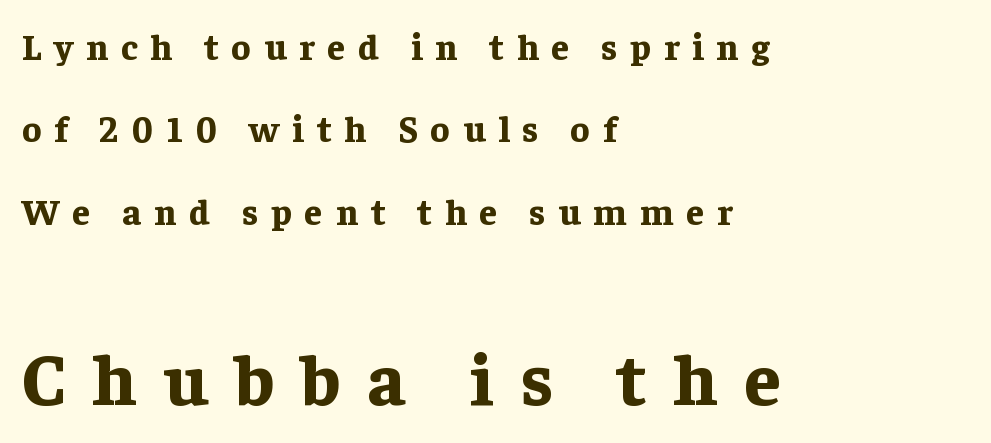
A typesetter would call this heavily tracked-out type. What weight is shown? A full bold with thick strokes. A typesetter would call this proportional, since set widths differ per character. Each letter's strokes conclude with small projecting serifs. Nope, not italic — everything's standing straight.
